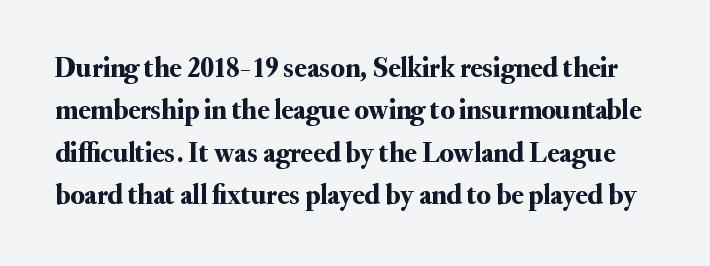
Q: Is the text italic (slanted)? A: No, it is upright.
Q: Is the typeface a serif or a sans-serif typeface? A: Serif.
Q: Is the text underlined? A: No.
Q: Is the spacing between letters normal or unusually wide? A: Normal.
Q: Is the spacing between lines tight, normal or loose? A: Normal.
Q: Width (condensed, normal, or wide)? A: Normal.
Q: Stroke contrast? A: Medium.
Q: x-height? A: Small.
Q: Monospaced? A: No.
